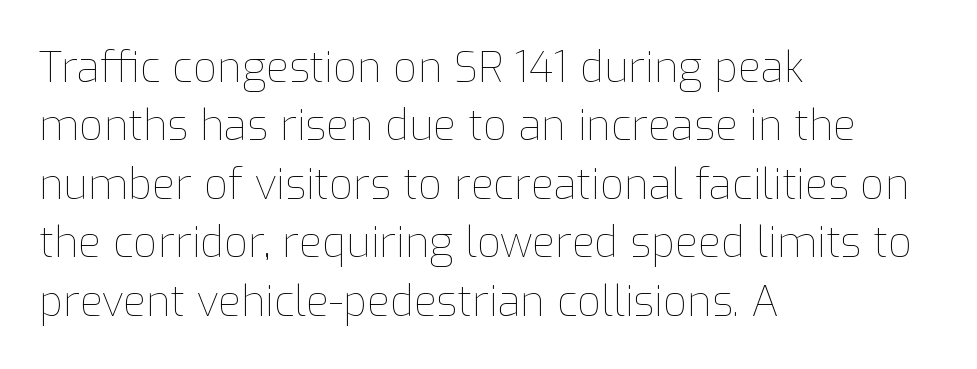
{"italic": "no", "bold": "no", "weight": "thin", "width": "normal", "stroke_contrast": "low", "x_height": "medium", "monospaced": "no", "underline": "no", "align": "left", "line_spacing": "normal", "line_spacing_ratio": 1.39, "letter_spacing": "normal", "letter_spacing_em": 0.0, "glyph_px": 42}
